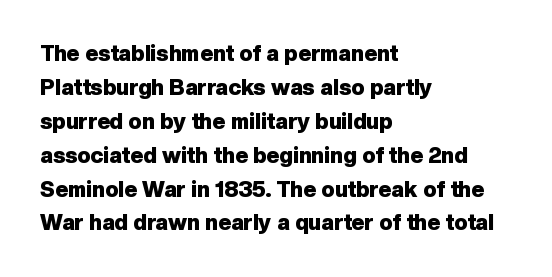
{"italic": "no", "bold": "yes", "underline": "no", "align": "left", "line_spacing": "normal", "line_spacing_ratio": 1.54, "letter_spacing": "normal", "letter_spacing_em": 0.0, "glyph_px": 22}
